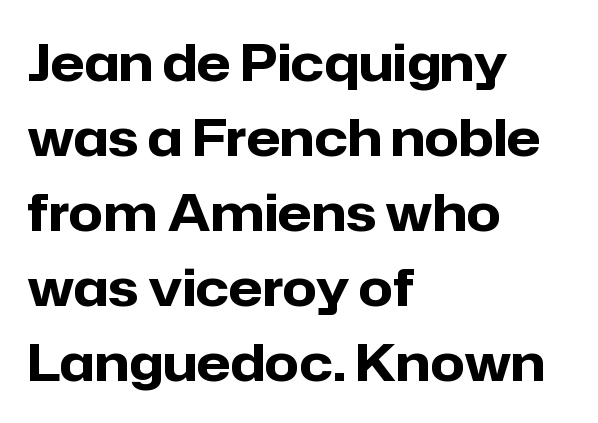
A full-strength bold gives these letters their thick strokes. Spacing between characters is what you'd get straight out of the box. A sans-serif font was chosen for this passage. The letters stand upright; this is a roman face. The passage shown is not underscored anywhere.
